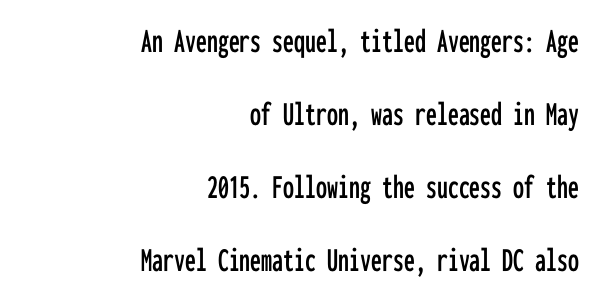
{"serif": "no", "italic": "no", "width": "condensed", "stroke_contrast": "low", "x_height": "medium", "monospaced": "yes", "underline": "no", "align": "right", "line_spacing": "loose", "line_spacing_ratio": 2.09, "letter_spacing": "normal", "letter_spacing_em": 0.0, "glyph_px": 35}
